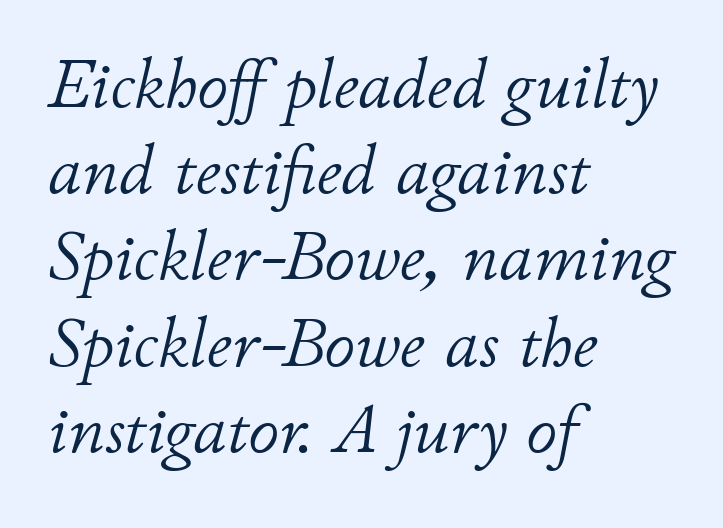
The image shows 69 px light type, italic (leaning right); set left-aligned, normal line spacing (1.25x), normal letter spacing, not underlined; low stroke contrast and a small x-height.
